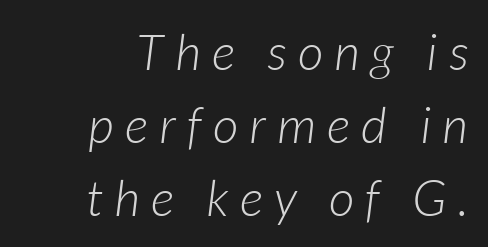
The characters are drawn with everyday or finer stroke widths. The rendering applies a slant to the glyphs. Do the characters align in a grid? No, the font is proportional. How would I describe the line gaps? Plain and ordinary.
